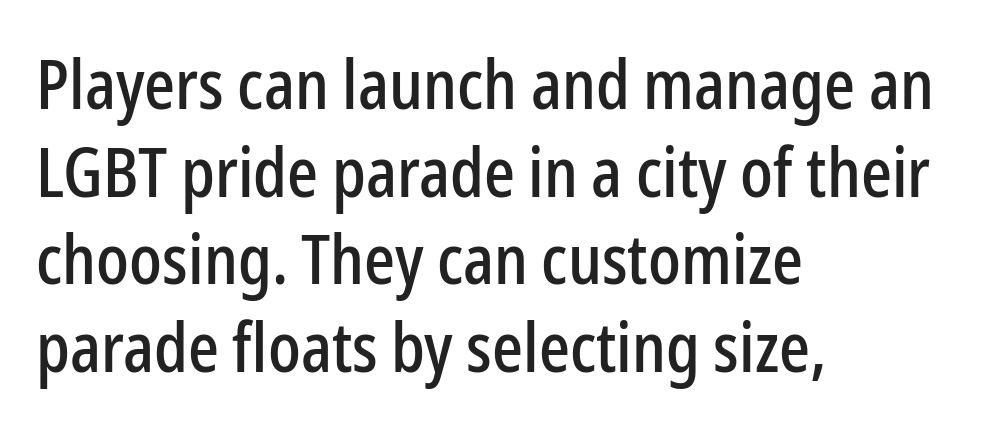
Q: Is the text italic (slanted)? A: No, it is upright.
Q: Is the typeface a serif or a sans-serif typeface? A: Sans-serif.
Q: Is the text underlined? A: No.
Q: How is the paragraph aligned? A: Left-aligned.
Q: Is the spacing between letters normal or unusually wide? A: Normal.
Q: Is the spacing between lines tight, normal or loose? A: Normal.
Q: Width (condensed, normal, or wide)? A: Condensed.
Q: Stroke contrast? A: Low.
Q: x-height? A: Medium.
Q: Monospaced? A: No.
